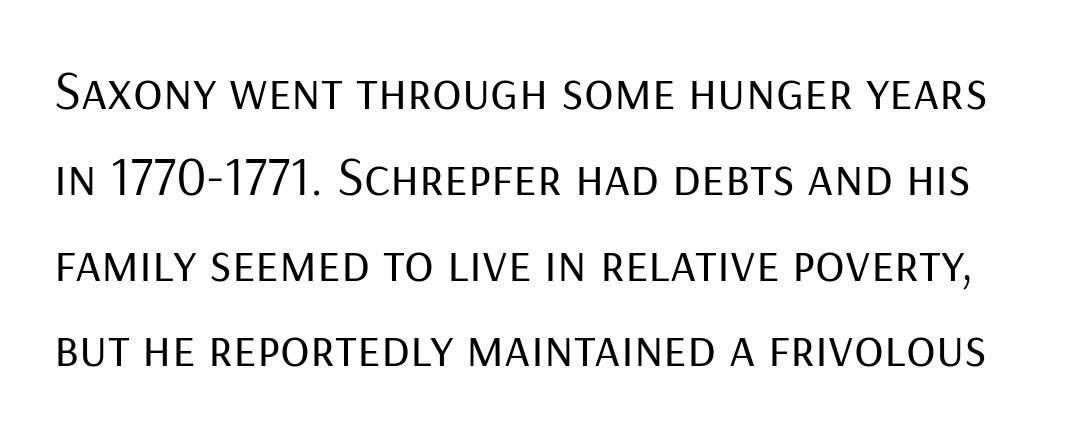
The image shows 55 px regular-weight sans-serif type, upright; set normal line spacing (1.56x), normal letter spacing, not underlined; low stroke contrast and a medium x-height.
